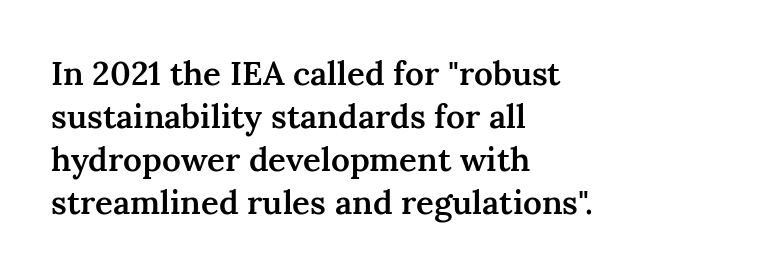
The image shows 33 px semibold serif type, upright; set left-aligned, normal line spacing (1.3x), normal letter spacing, not underlined; medium stroke contrast and a medium x-height.
